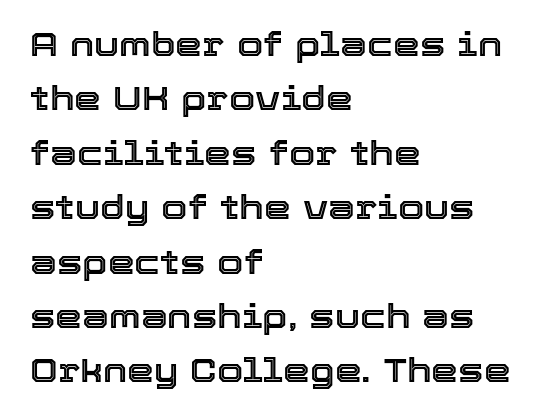
{"italic": "no", "width": "normal", "x_height": "medium", "monospaced": "no", "underline": "no", "align": "left", "line_spacing": "normal", "line_spacing_ratio": 1.6, "letter_spacing": "normal", "letter_spacing_em": 0.0, "glyph_px": 34}
